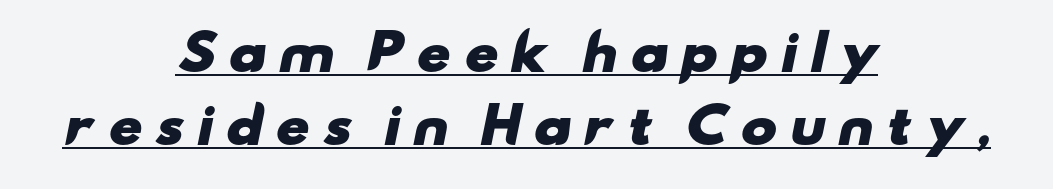
Q: Is the text bold? A: Yes.
Q: Is the typeface a serif or a sans-serif typeface? A: Sans-serif.
Q: Is the text underlined? A: Yes.
Q: How is the paragraph aligned? A: Centered.
Q: Is the spacing between letters normal or unusually wide? A: Unusually wide.
Q: Is the spacing between lines tight, normal or loose? A: Normal.
Q: Width (condensed, normal, or wide)? A: Wide.
Q: Stroke contrast? A: Low.
Q: x-height? A: Small.
Q: Monospaced? A: No.
